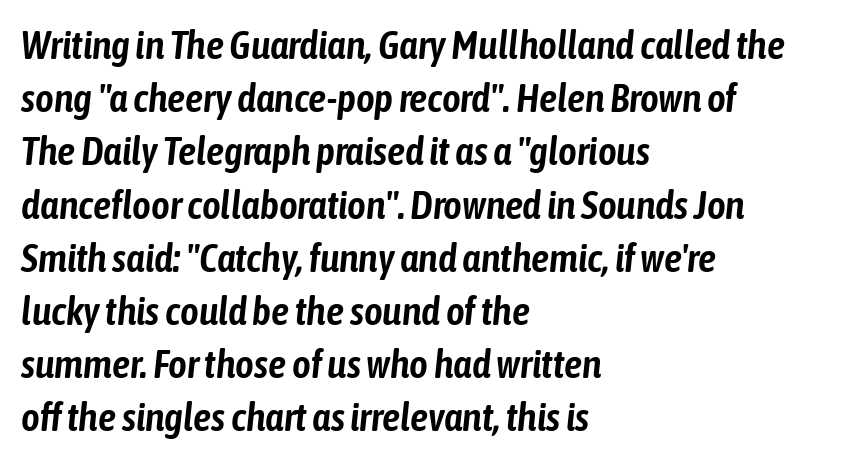
Q: Is the text italic (slanted)? A: Yes, it leans right by about 6 degrees.
Q: Is the text underlined? A: No.
Q: How is the paragraph aligned? A: Left-aligned.
Q: Is the spacing between letters normal or unusually wide? A: Normal.
Q: Is the spacing between lines tight, normal or loose? A: Normal.
Q: Width (condensed, normal, or wide)? A: Condensed.
Q: Stroke contrast? A: Low.
Q: x-height? A: Medium.
Q: Monospaced? A: No.
